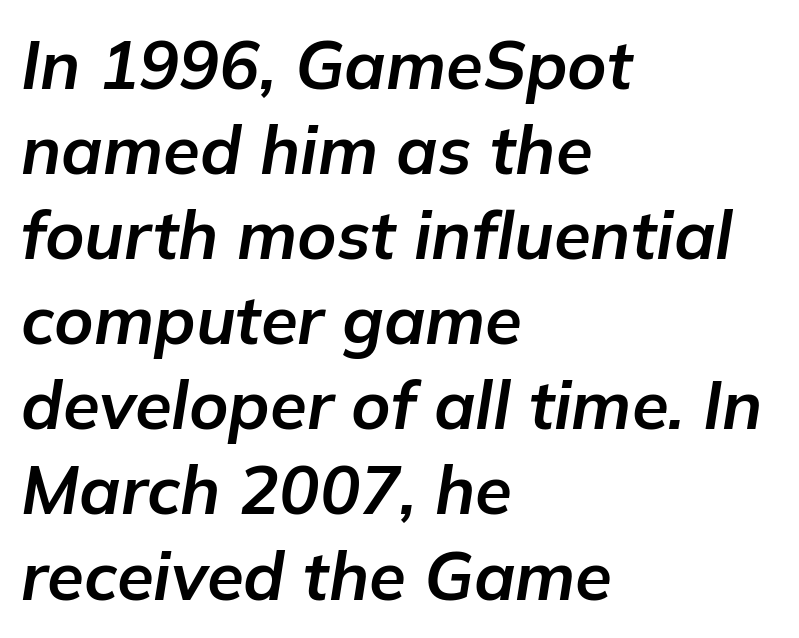
{"italic": "yes", "lean": "right", "slant_degrees": 9, "bold": "yes", "weight": "bold", "width": "normal", "stroke_contrast": "low", "x_height": "medium", "monospaced": "no", "underline": "no", "align": "left", "line_spacing": "normal", "line_spacing_ratio": 1.27, "letter_spacing": "normal", "letter_spacing_em": 0.0, "glyph_px": 67}
